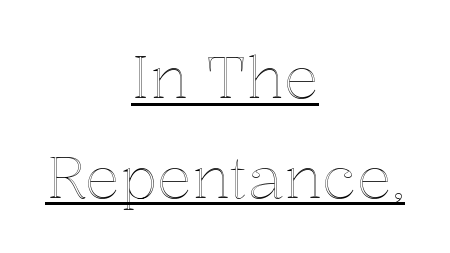
{"italic": "no", "width": "normal", "x_height": "medium", "monospaced": "no", "underline": "yes", "align": "center", "line_spacing_ratio": 1.72, "letter_spacing": "normal", "letter_spacing_em": 0.0, "glyph_px": 58}
